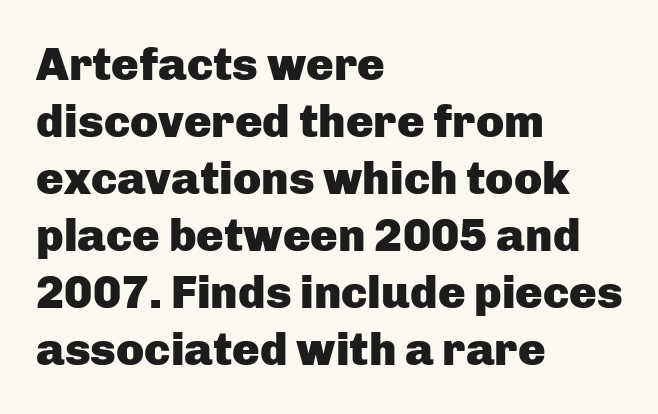
Type without underlining. The designer went with a sans here, leaving each stem footless. The type sits square on the baseline with zero lean. One-word summary of the alignment: left.
